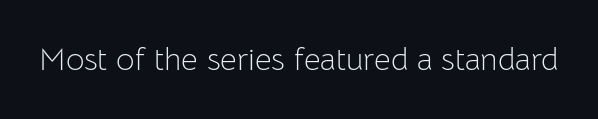
Q: Is the text bold? A: No.
Q: Is the text italic (slanted)? A: No, it is upright.
Q: Is the typeface a serif or a sans-serif typeface? A: Sans-serif.
Q: Is the text underlined? A: No.
Q: Is the spacing between letters normal or unusually wide? A: Normal.
Q: Width (condensed, normal, or wide)? A: Normal.
Q: Stroke contrast? A: Low.
Q: x-height? A: Medium.
Q: Monospaced? A: No.
